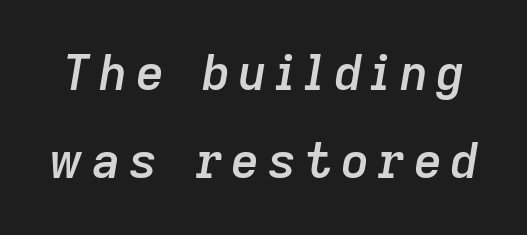
{"italic": "yes", "lean": "right", "slant_degrees": 9, "bold": "semi", "weight": "semibold", "width": "normal", "stroke_contrast": "low", "x_height": "medium", "monospaced": "no", "underline": "no", "line_spacing_ratio": 1.8, "glyph_px": 49}
